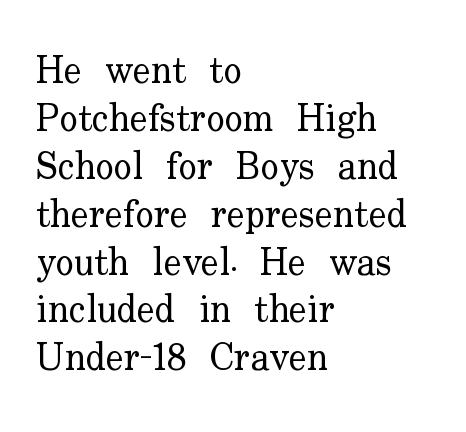
{"serif": "yes", "italic": "no", "bold": "no", "weight": "regular", "width": "normal", "stroke_contrast": "low", "x_height": "small", "monospaced": "no", "underline": "no", "align": "left", "line_spacing": "normal", "line_spacing_ratio": 1.26, "letter_spacing": "normal", "letter_spacing_em": 0.0, "glyph_px": 38}
